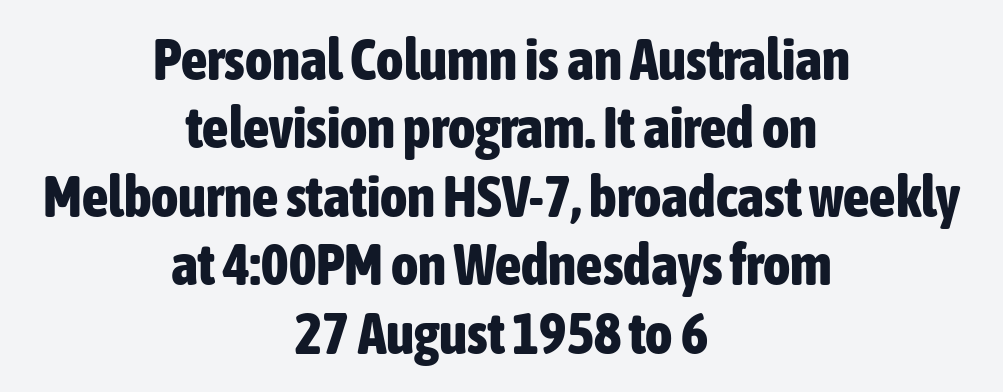
The image shows 58 px bold, condensed sans-serif type, upright; set centered, line spacing 1.18x, normal letter spacing, not underlined; low stroke contrast and a medium x-height.
